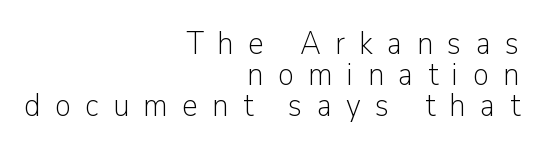
Q: Is the text bold? A: No.
Q: Is the text italic (slanted)? A: No, it is upright.
Q: Is the typeface a serif or a sans-serif typeface? A: Sans-serif.
Q: Is the text underlined? A: No.
Q: How is the paragraph aligned? A: Right-aligned.
Q: Is the spacing between letters normal or unusually wide? A: Unusually wide.
Q: Is the spacing between lines tight, normal or loose? A: Tight.
Q: Width (condensed, normal, or wide)? A: Normal.
Q: Stroke contrast? A: Low.
Q: x-height? A: Medium.
Q: Monospaced? A: No.
